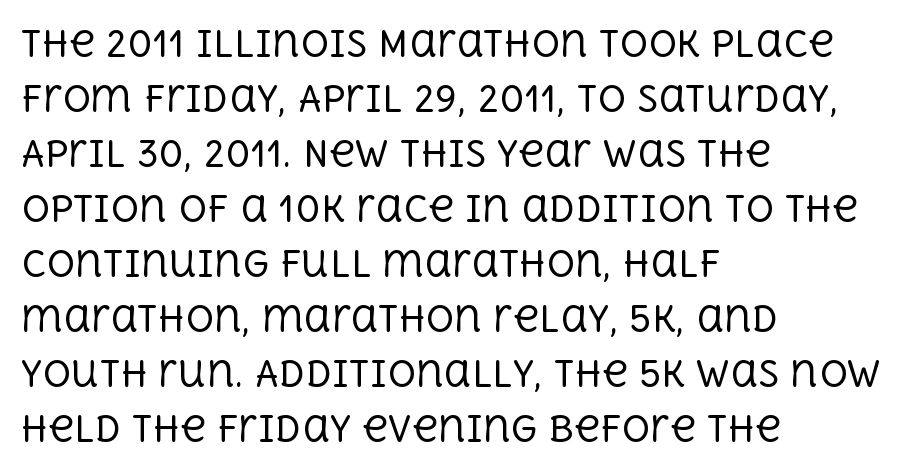
{"serif": "yes", "italic": "no", "bold": "no", "weight": "regular", "width": "normal", "x_height": "large", "monospaced": "no", "underline": "no", "align": "left", "line_spacing": "normal", "line_spacing_ratio": 1.57, "letter_spacing": "normal", "letter_spacing_em": 0.0, "glyph_px": 35}
